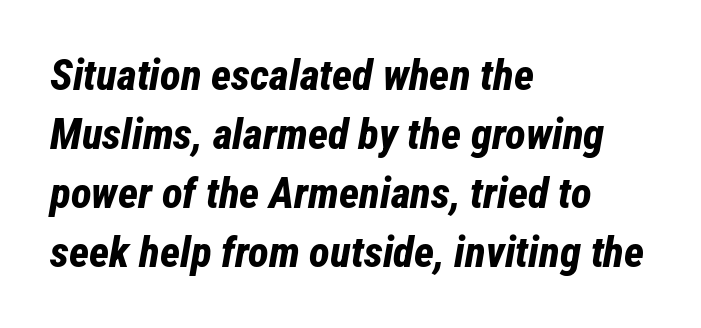
If you drew a ruler down the left edge, every line would touch it. Honestly, the row spacing looks completely unremarkable. These lines were composed using italics. A typesetter would call this zero additional tracking. Words float on clear page, feet unadorned. Here the designer chose a conventional face with non-uniform glyph widths.
